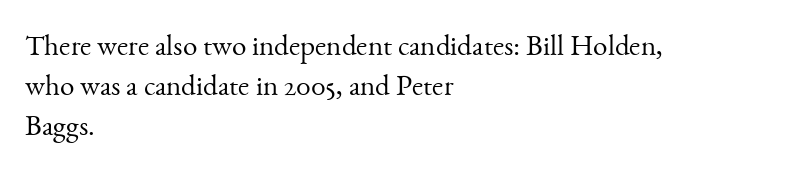
Q: Is the text bold? A: No.
Q: Is the text italic (slanted)? A: No, it is upright.
Q: Is the typeface a serif or a sans-serif typeface? A: Serif.
Q: Is the text underlined? A: No.
Q: How is the paragraph aligned? A: Left-aligned.
Q: Is the spacing between letters normal or unusually wide? A: Normal.
Q: Is the spacing between lines tight, normal or loose? A: Normal.
Q: Width (condensed, normal, or wide)? A: Normal.
Q: Stroke contrast? A: Medium.
Q: x-height? A: Small.
Q: Monospaced? A: No.
